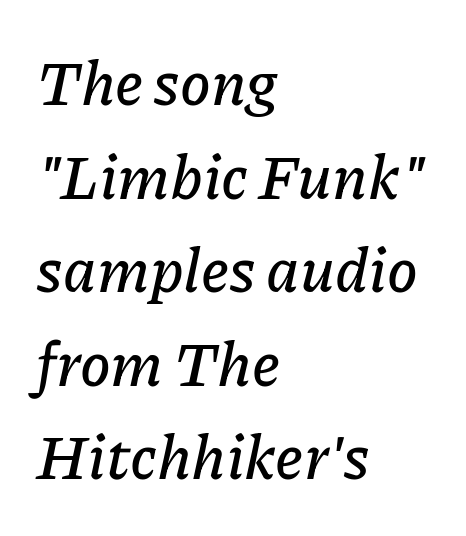
{"italic": "yes", "lean": "right", "slant_degrees": 11, "width": "normal", "stroke_contrast": "low", "x_height": "medium", "monospaced": "no", "underline": "no", "align": "left", "line_spacing": "normal", "line_spacing_ratio": 1.51, "letter_spacing": "normal", "letter_spacing_em": 0.0, "glyph_px": 62}
